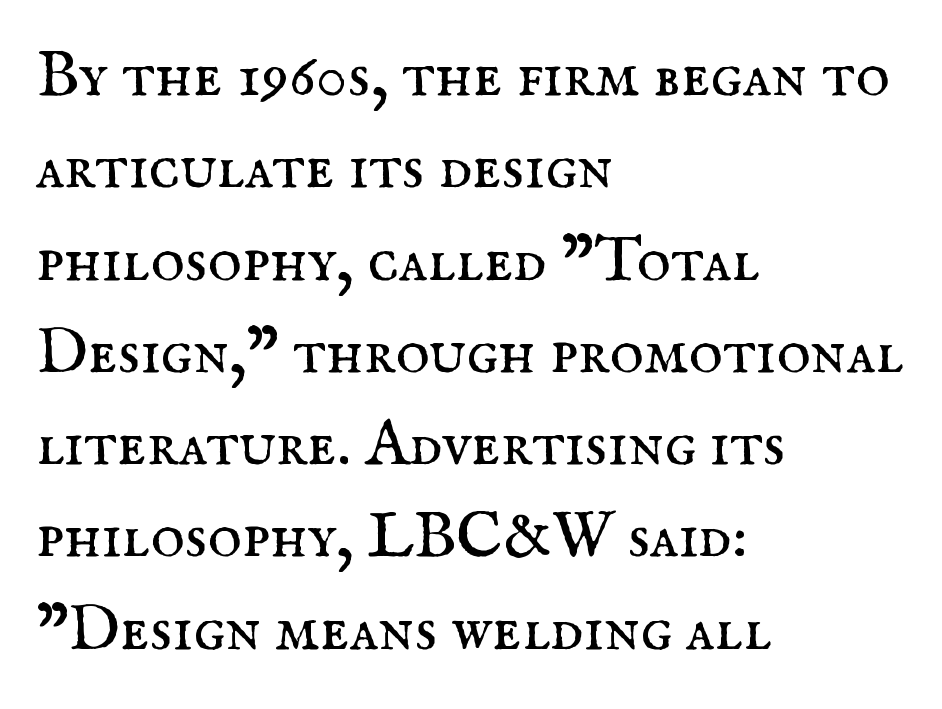
{"serif": "yes", "italic": "no", "bold": "no", "weight": "regular", "width": "normal", "stroke_contrast": "medium", "x_height": "small", "monospaced": "no", "underline": "no", "align": "left", "line_spacing": "normal", "line_spacing_ratio": 1.42, "letter_spacing": "normal", "letter_spacing_em": 0.0, "glyph_px": 65}
